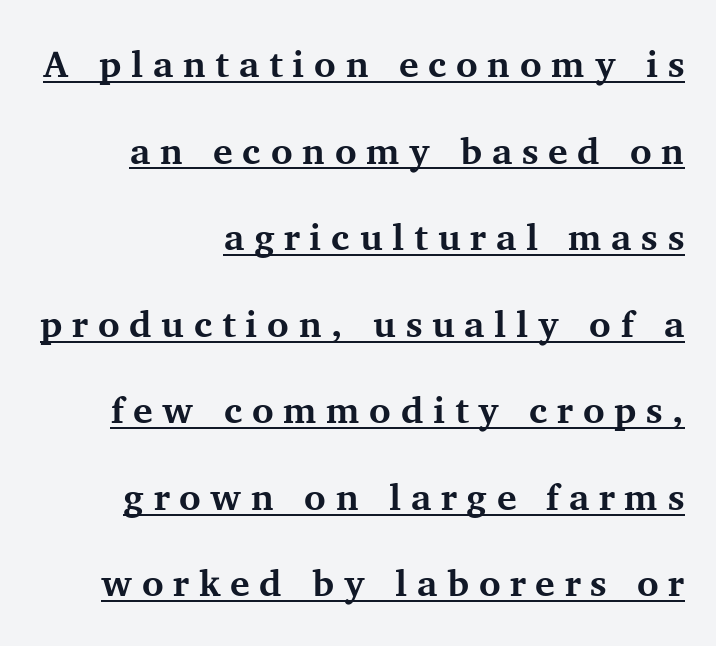
Q: Is the text bold? A: Yes.
Q: Is the text italic (slanted)? A: No, it is upright.
Q: Is the typeface a serif or a sans-serif typeface? A: Serif.
Q: Is the text underlined? A: Yes.
Q: How is the paragraph aligned? A: Right-aligned.
Q: Is the spacing between letters normal or unusually wide? A: Unusually wide.
Q: Is the spacing between lines tight, normal or loose? A: Loose.
Q: Width (condensed, normal, or wide)? A: Normal.
Q: Stroke contrast? A: Medium.
Q: x-height? A: Medium.
Q: Monospaced? A: No.
